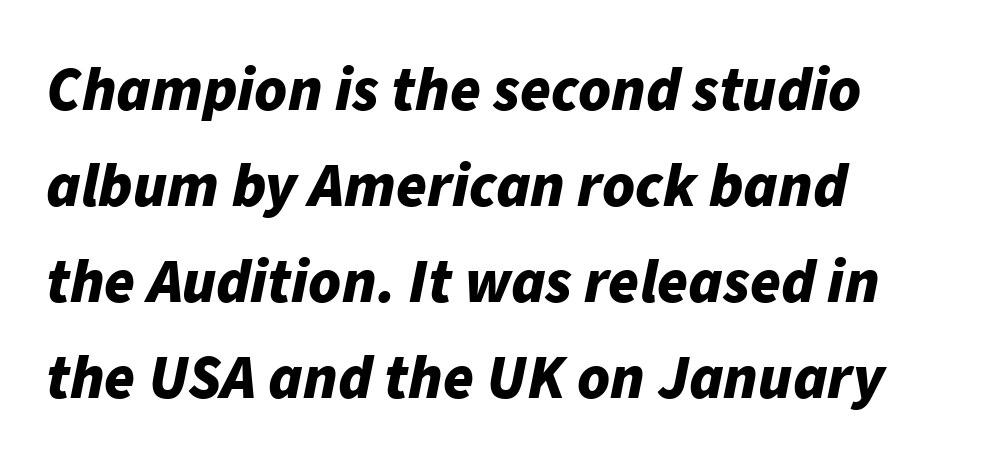
The image shows 62 px bold type, italic (leaning right); set left-aligned, normal line spacing (1.55x), normal letter spacing, not underlined; low stroke contrast and a medium x-height.
